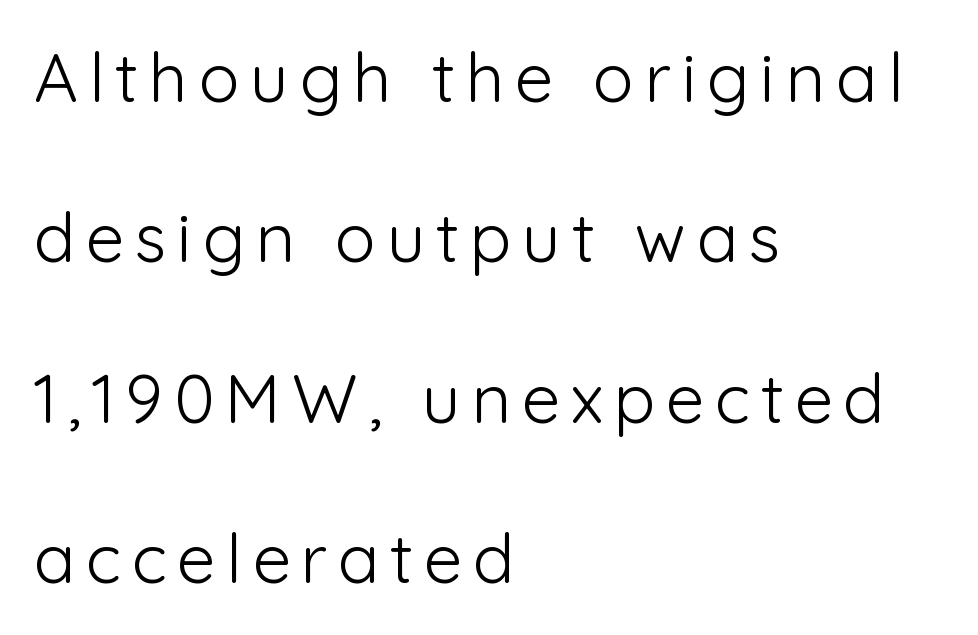
Q: Is the text bold? A: No.
Q: Is the text italic (slanted)? A: No, it is upright.
Q: Is the typeface a serif or a sans-serif typeface? A: Sans-serif.
Q: Is the text underlined? A: No.
Q: How is the paragraph aligned? A: Left-aligned.
Q: Is the spacing between lines tight, normal or loose? A: Loose.
Q: Width (condensed, normal, or wide)? A: Normal.
Q: Stroke contrast? A: Low.
Q: x-height? A: Medium.
Q: Monospaced? A: No.
